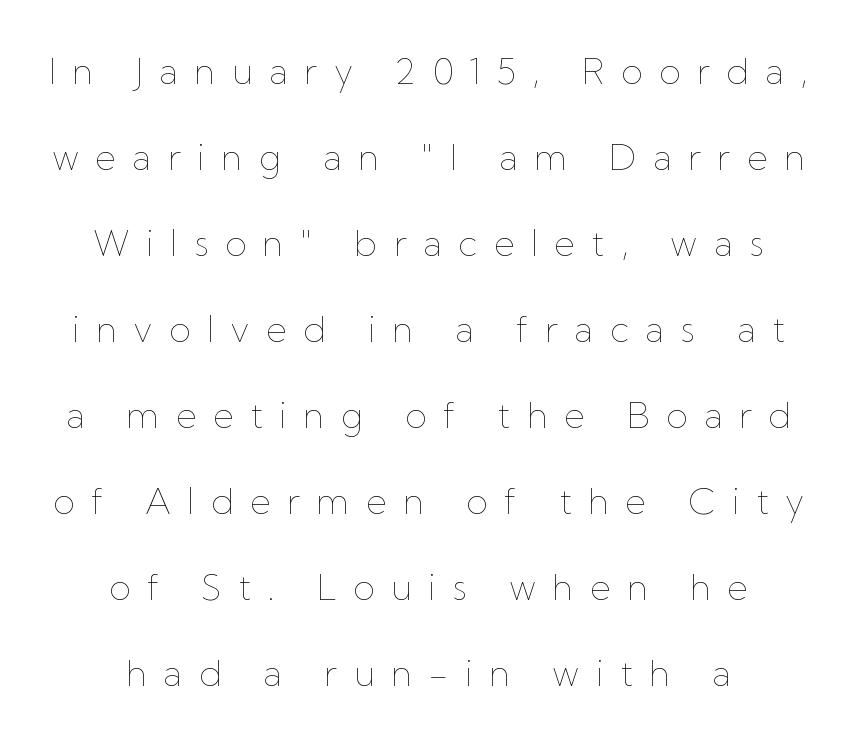
The image shows 36 px thin type, upright; set centered, loose line spacing (2.39x), unusually wide letter spacing (+0.45 em), not underlined; low stroke contrast and a medium x-height.
